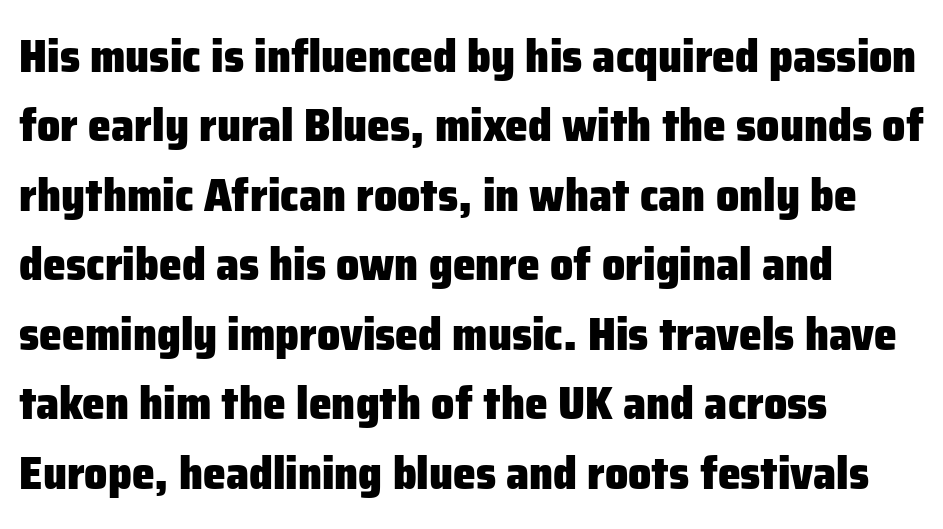
Q: Is the text bold? A: Yes.
Q: Is the text italic (slanted)? A: No, it is upright.
Q: Is the typeface a serif or a sans-serif typeface? A: Sans-serif.
Q: Is the text underlined? A: No.
Q: How is the paragraph aligned? A: Left-aligned.
Q: Is the spacing between letters normal or unusually wide? A: Normal.
Q: Is the spacing between lines tight, normal or loose? A: Normal.
Q: Width (condensed, normal, or wide)? A: Normal.
Q: Stroke contrast? A: Low.
Q: x-height? A: Medium.
Q: Monospaced? A: No.
